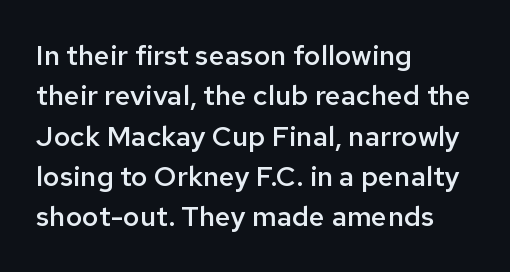
Q: Is the text bold? A: Semi-bold.
Q: Is the text italic (slanted)? A: No, it is upright.
Q: Is the typeface a serif or a sans-serif typeface? A: Sans-serif.
Q: Is the text underlined? A: No.
Q: How is the paragraph aligned? A: Left-aligned.
Q: Is the spacing between letters normal or unusually wide? A: Normal.
Q: Is the spacing between lines tight, normal or loose? A: Normal.
Q: Width (condensed, normal, or wide)? A: Normal.
Q: Stroke contrast? A: Low.
Q: x-height? A: Medium.
Q: Monospaced? A: No.
